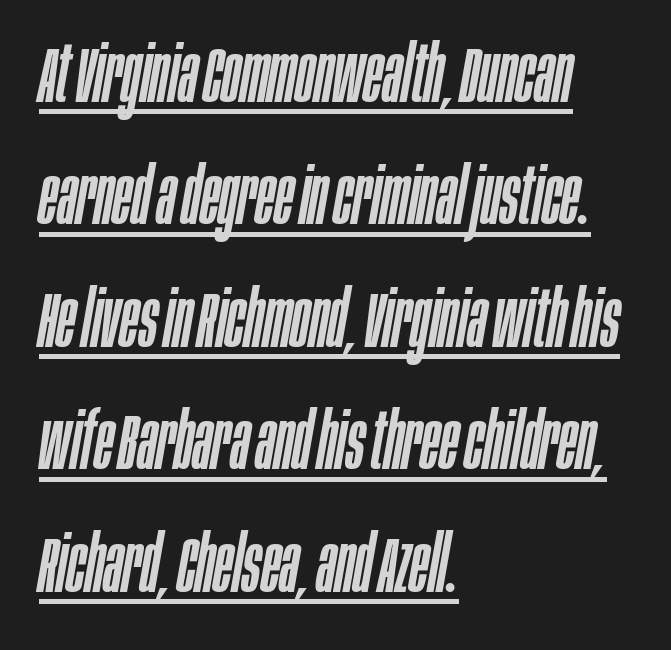
The image shows 79 px condensed type, italic (leaning right); set left-aligned, normal line spacing (1.55x), normal letter spacing, underlined; low stroke contrast and a large x-height.
